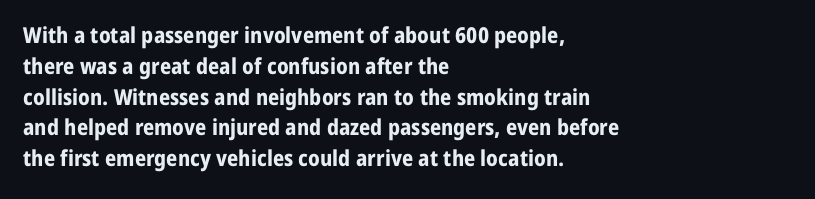
No italicization has been applied; the sample stays upright. The line-height multiplier appears to be the usual default. The face used here has the dense, thick strokes of a bold. Clear beneath every line of the passage. Each word holds together tightly as a unit, with standard inter-letter gaps. The typesetter chose a ragged-right arrangement here.
